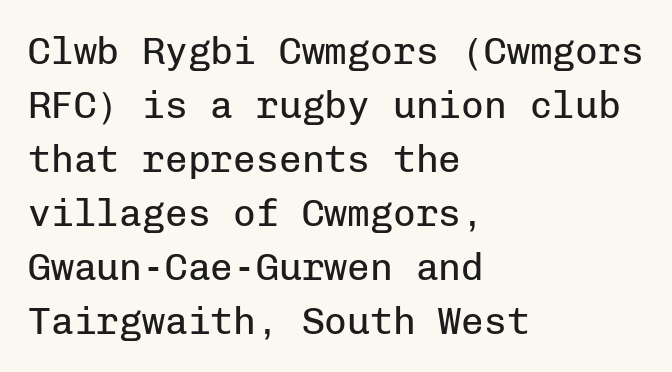
The image shows 38 px regular-weight sans-serif type, upright, monospaced; set left-aligned, normal line spacing (1.42x), normal letter spacing, not underlined; low stroke contrast and a medium x-height.
